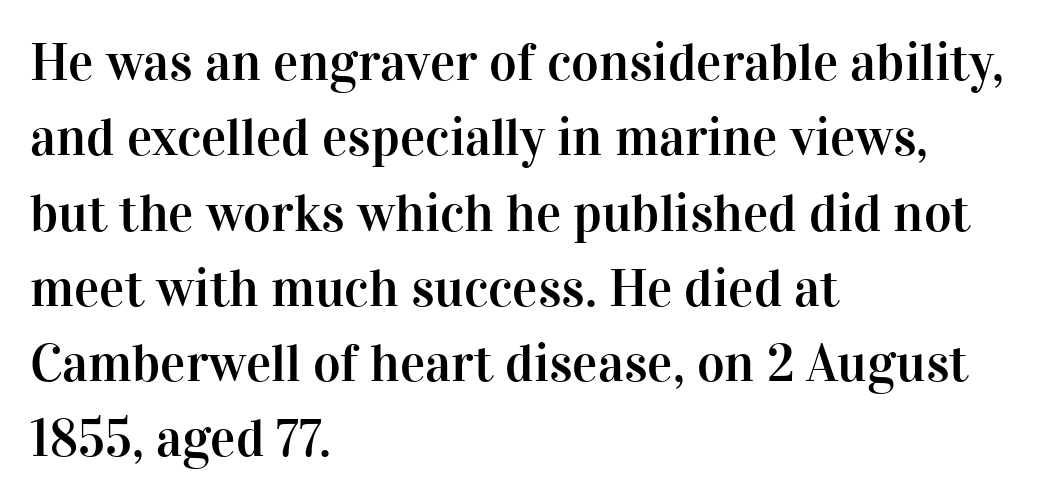
Rule under the text: the space is simply empty. Observe the serifs anchoring each vertical stroke in this sample. These lines stack with their left ends in a neat column. What stands out about the letter spacing? Nothing — it is the standard amount.
